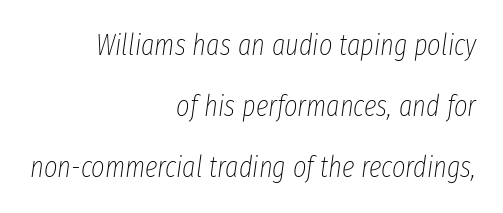
{"italic": "yes", "lean": "right", "slant_degrees": 8, "bold": "no", "weight": "thin", "width": "condensed", "stroke_contrast": "low", "x_height": "medium", "monospaced": "no", "underline": "no", "align": "right", "line_spacing": "loose", "line_spacing_ratio": 2.11, "letter_spacing": "normal", "letter_spacing_em": 0.0, "glyph_px": 29}
